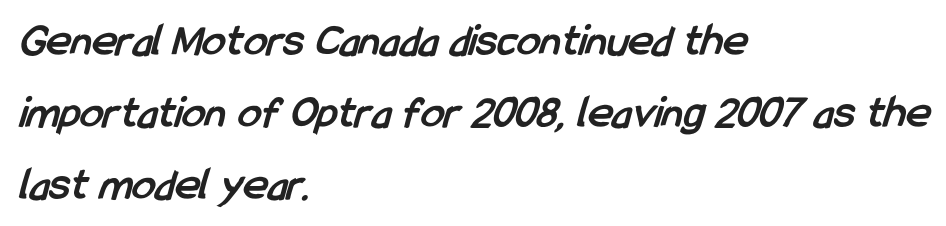
{"serif": "no", "bold": "yes", "weight": "semibold", "width": "condensed", "stroke_contrast": "low", "x_height": "medium", "monospaced": "no", "underline": "no", "align": "left", "line_spacing": "normal", "line_spacing_ratio": 1.53, "letter_spacing": "normal", "letter_spacing_em": 0.0, "glyph_px": 47}
